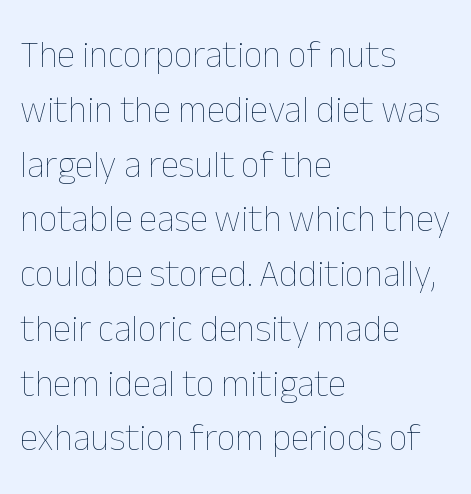
{"italic": "no", "bold": "no", "weight": "thin", "width": "normal", "stroke_contrast": "low", "x_height": "medium", "monospaced": "no", "underline": "no", "align": "left", "line_spacing": "normal", "line_spacing_ratio": 1.48, "letter_spacing": "normal", "letter_spacing_em": 0.0, "glyph_px": 37}
